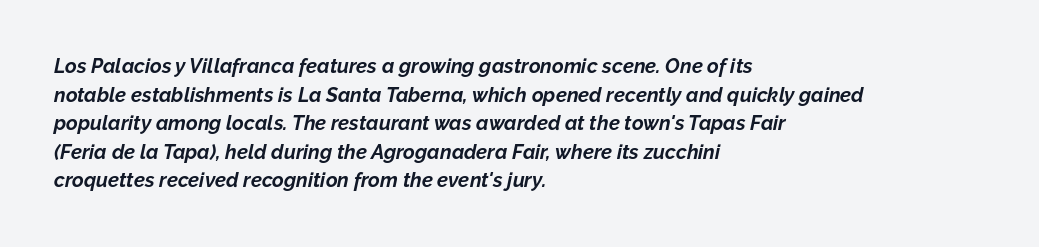
No word sits above an underline. This sample uses an oblique cut, with every glyph tilted off the vertical. A student would call this left alignment; a typographer would say flush left, rag right. This sample keeps an unexceptional amount of space between lines.
